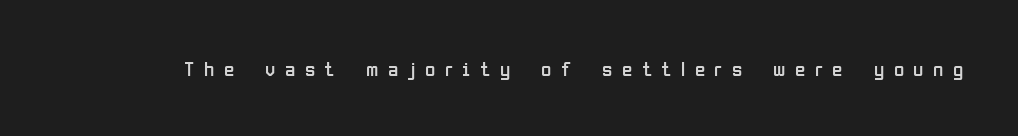
{"italic": "no", "bold": "no", "underline": "no", "letter_spacing": "wide", "letter_spacing_em": 0.45, "glyph_px": 21}
